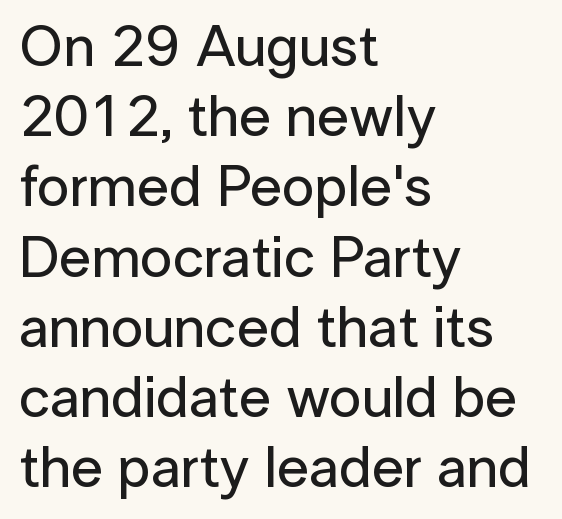
Q: Is the text italic (slanted)? A: No, it is upright.
Q: Is the typeface a serif or a sans-serif typeface? A: Sans-serif.
Q: Is the text underlined? A: No.
Q: How is the paragraph aligned? A: Left-aligned.
Q: Is the spacing between letters normal or unusually wide? A: Normal.
Q: Width (condensed, normal, or wide)? A: Normal.
Q: Stroke contrast? A: Low.
Q: x-height? A: Medium.
Q: Monospaced? A: No.
